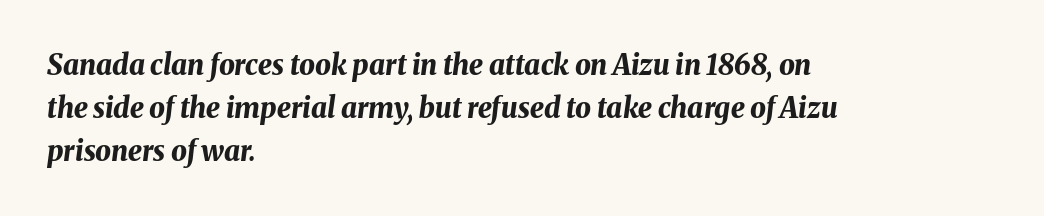
The image shows 28 px bold type, italic (leaning right); set left-aligned, normal line spacing (1.53x), normal letter spacing, not underlined; medium stroke contrast and a medium x-height.
